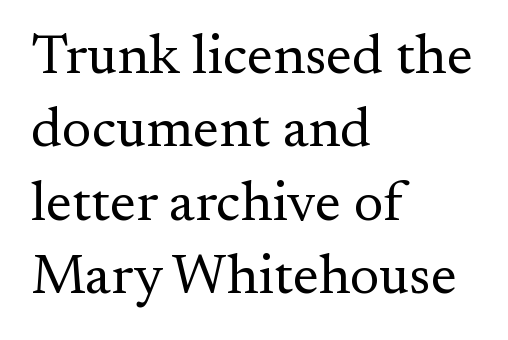
Q: Is the text bold? A: No.
Q: Is the text italic (slanted)? A: No, it is upright.
Q: Is the typeface a serif or a sans-serif typeface? A: Serif.
Q: Is the text underlined? A: No.
Q: How is the paragraph aligned? A: Left-aligned.
Q: Is the spacing between letters normal or unusually wide? A: Normal.
Q: Is the spacing between lines tight, normal or loose? A: Normal.
Q: Width (condensed, normal, or wide)? A: Normal.
Q: Stroke contrast? A: Medium.
Q: x-height? A: Small.
Q: Monospaced? A: No.
